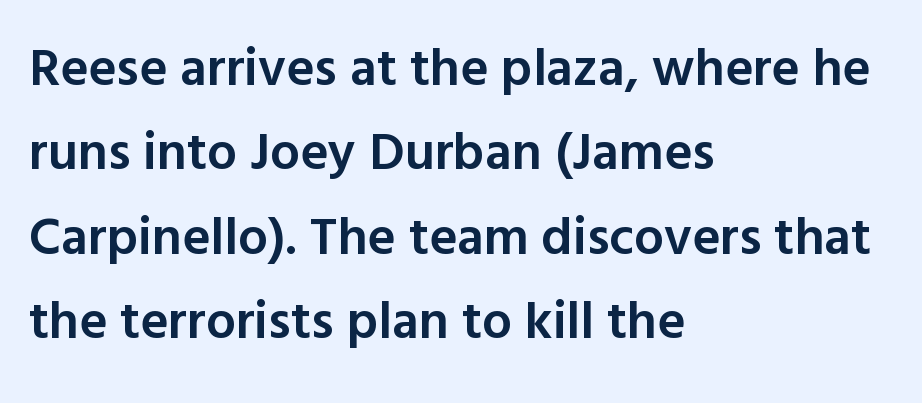
How heavy is the stroke? Medium-heavy — a semibold, shy of bold. Line spacing here is normal. When letters stand straight like this, we call the style roman or upright. The passage shown is typed in a proportional face where columns would drift.
